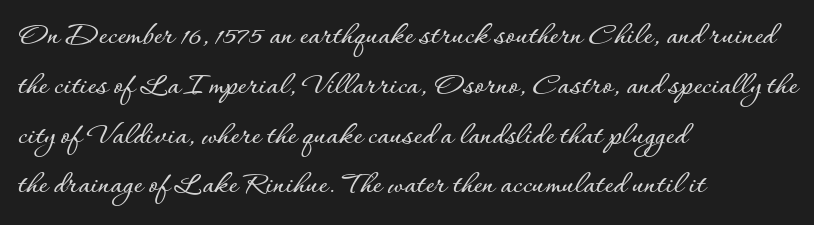
{"width": "normal", "stroke_contrast": "low", "x_height": "small", "monospaced": "no", "underline": "no", "align": "left", "line_spacing": "normal", "line_spacing_ratio": 1.51, "letter_spacing": "normal", "letter_spacing_em": 0.0, "glyph_px": 33}
